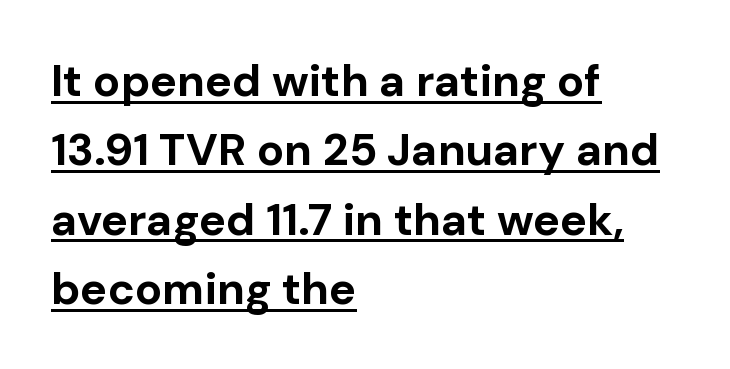
This is roman type, the default non-slanted kind. Characters follow at the spacing the type designer built in. A continuous stroke trails under the words, as in a hyperlink. Nope, no serifs anywhere on these letters. Every letter is thick-stroked: bold, no question.
